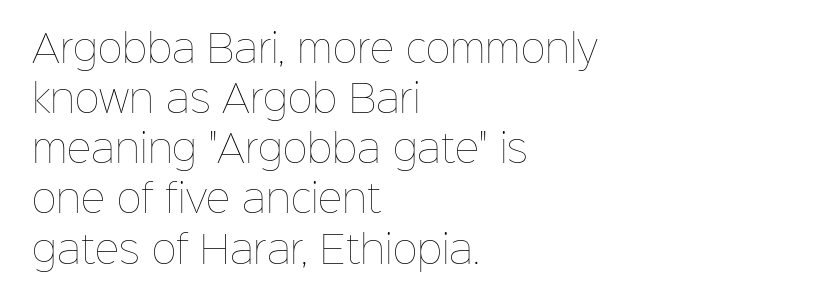
{"italic": "no", "bold": "no", "weight": "thin", "width": "normal", "stroke_contrast": "low", "x_height": "medium", "monospaced": "no", "underline": "no", "align": "left", "line_spacing": "normal", "line_spacing_ratio": 1.32, "letter_spacing": "normal", "letter_spacing_em": 0.0, "glyph_px": 38}
